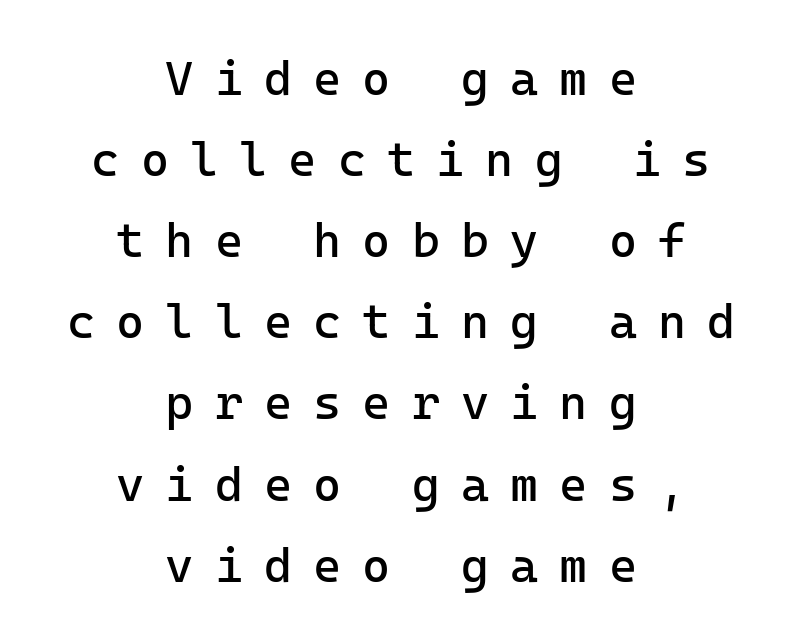
The image shows 48 px regular-weight sans-serif type, upright, monospaced; set centered, normal line spacing (1.69x), unusually wide letter spacing (+0.44 em), not underlined; low stroke contrast and a medium x-height.
